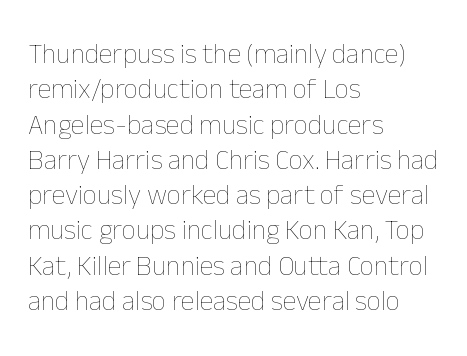
Q: Is the text bold? A: No.
Q: Is the text italic (slanted)? A: No, it is upright.
Q: Is the text underlined? A: No.
Q: How is the paragraph aligned? A: Left-aligned.
Q: Is the spacing between letters normal or unusually wide? A: Normal.
Q: Is the spacing between lines tight, normal or loose? A: Normal.
Q: Width (condensed, normal, or wide)? A: Normal.
Q: Stroke contrast? A: Low.
Q: x-height? A: Medium.
Q: Monospaced? A: No.
